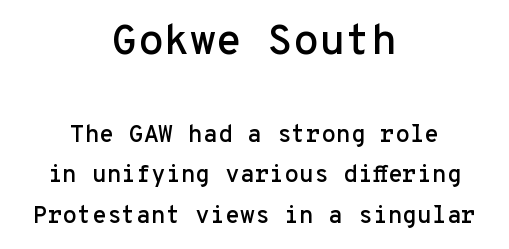
Q: Is the text italic (slanted)? A: No, it is upright.
Q: Is the typeface a serif or a sans-serif typeface? A: Sans-serif.
Q: Is the text underlined? A: No.
Q: How is the paragraph aligned? A: Centered.
Q: Is the spacing between letters normal or unusually wide? A: Normal.
Q: Is the spacing between lines tight, normal or loose? A: Normal.
Q: Which block of text is set in a larger size, the first (top) or the second (bottom)? A: The first (top) one.
Q: Width (condensed, normal, or wide)? A: Normal.
Q: Stroke contrast? A: Low.
Q: x-height? A: Medium.
Q: Monospaced? A: Yes.
